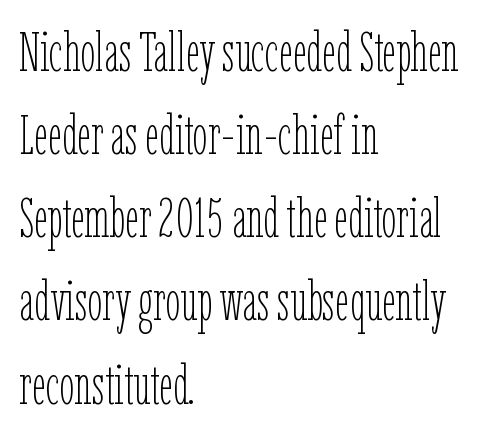
The image shows 54 px thin, condensed type, upright; set left-aligned, normal line spacing (1.54x), normal letter spacing, not underlined; low stroke contrast and a medium x-height.
